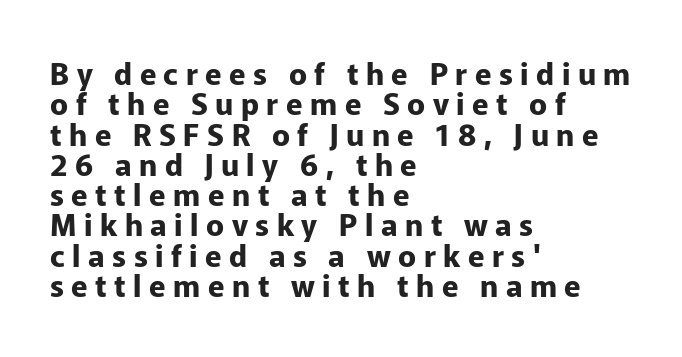
Q: Is the text bold? A: Yes.
Q: Is the text italic (slanted)? A: No, it is upright.
Q: Is the typeface a serif or a sans-serif typeface? A: Sans-serif.
Q: Is the text underlined? A: No.
Q: How is the paragraph aligned? A: Left-aligned.
Q: Is the spacing between letters normal or unusually wide? A: Unusually wide.
Q: Is the spacing between lines tight, normal or loose? A: Tight.
Q: Width (condensed, normal, or wide)? A: Normal.
Q: Stroke contrast? A: Low.
Q: x-height? A: Medium.
Q: Monospaced? A: No.
